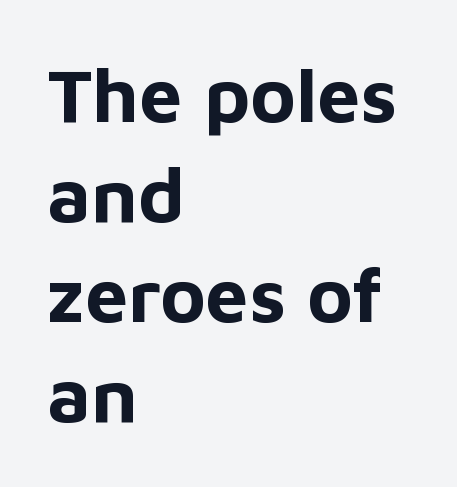
You could not count columns in this text — the font is proportionally spaced. Check where the strokes stop: nothing finishes them off — pure sans. Rows of type keep a routine distance in the vertical direction. Tall strokes in this sample are plumb rather than angled. Heavy, bold letterforms. The text block is weighted toward the left margin, trailing off unevenly rightward.
